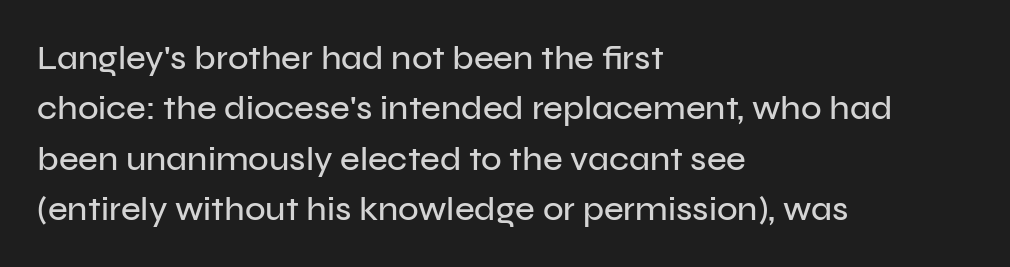
The image shows 34 px sans-serif type, upright; set left-aligned, normal line spacing (1.48x), normal letter spacing, not underlined; low stroke contrast and a medium x-height.
